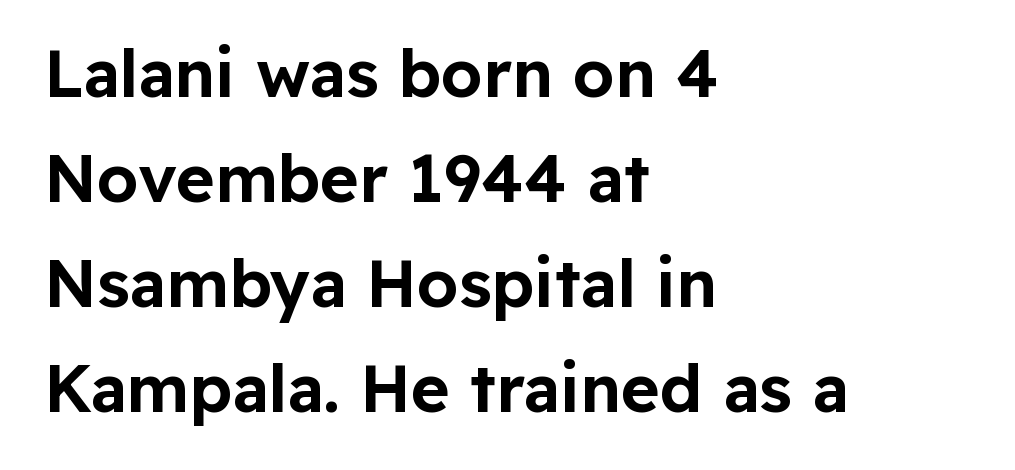
{"serif": "no", "italic": "no", "width": "normal", "stroke_contrast": "low", "x_height": "medium", "monospaced": "no", "underline": "no", "align": "left", "line_spacing": "normal", "line_spacing_ratio": 1.59, "letter_spacing": "normal", "letter_spacing_em": 0.0, "glyph_px": 66}
